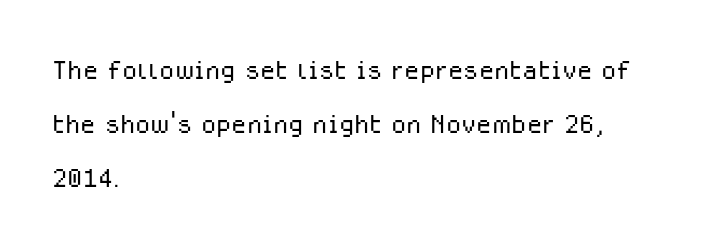
Q: Is the text bold? A: No.
Q: Is the text italic (slanted)? A: No, it is upright.
Q: Is the typeface a serif or a sans-serif typeface? A: Sans-serif.
Q: Is the text underlined? A: No.
Q: How is the paragraph aligned? A: Left-aligned.
Q: Is the spacing between letters normal or unusually wide? A: Normal.
Q: Is the spacing between lines tight, normal or loose? A: Normal.
Q: Width (condensed, normal, or wide)? A: Normal.
Q: Stroke contrast? A: Low.
Q: x-height? A: Medium.
Q: Monospaced? A: No.
